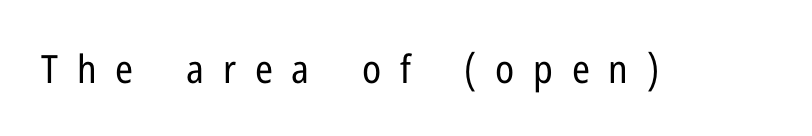
The image shows 39 px regular-weight, condensed sans-serif type, upright; set unusually wide letter spacing (+0.48 em), not underlined; low stroke contrast and a medium x-height.
